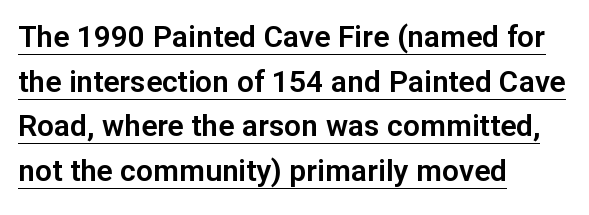
The rows are spaced the way most documents space them. No feet cap the strokes, marking this as sans-serif type. Is the block centered? No — it sits flush against the left margin. Italic: no, the glyphs are upright roman. Proportional: the letters do not fall into vertical columns.
